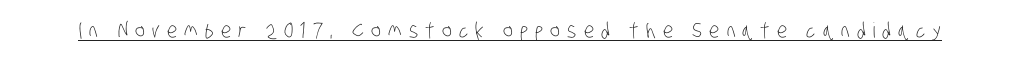
Q: Is the text bold? A: No.
Q: Is the text underlined? A: Yes.
Q: Is the spacing between letters normal or unusually wide? A: Unusually wide.
